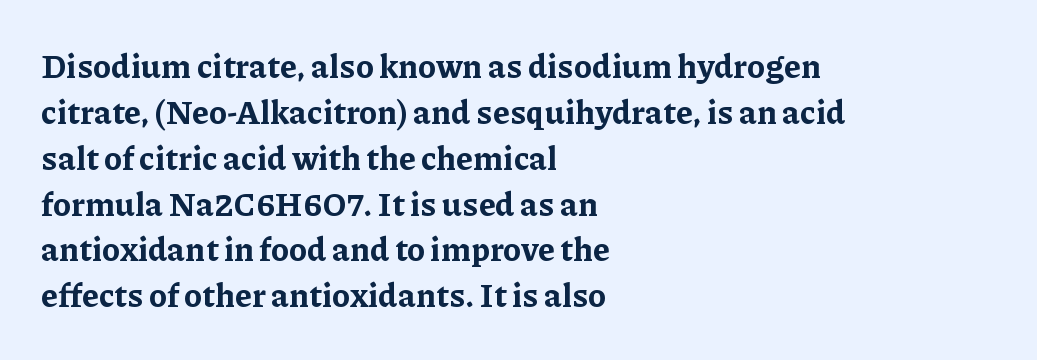
Q: Is the text bold? A: Yes.
Q: Is the text italic (slanted)? A: No, it is upright.
Q: Is the typeface a serif or a sans-serif typeface? A: Serif.
Q: Is the text underlined? A: No.
Q: How is the paragraph aligned? A: Left-aligned.
Q: Is the spacing between letters normal or unusually wide? A: Normal.
Q: Is the spacing between lines tight, normal or loose? A: Normal.
Q: Width (condensed, normal, or wide)? A: Normal.
Q: Stroke contrast? A: Low.
Q: x-height? A: Medium.
Q: Monospaced? A: No.
